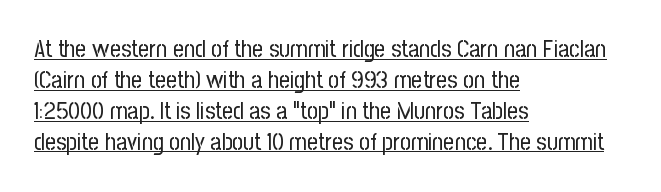
Q: Is the text bold? A: No.
Q: Is the text italic (slanted)? A: No, it is upright.
Q: Is the text underlined? A: Yes.
Q: How is the paragraph aligned? A: Left-aligned.
Q: Is the spacing between letters normal or unusually wide? A: Normal.
Q: Is the spacing between lines tight, normal or loose? A: Normal.
